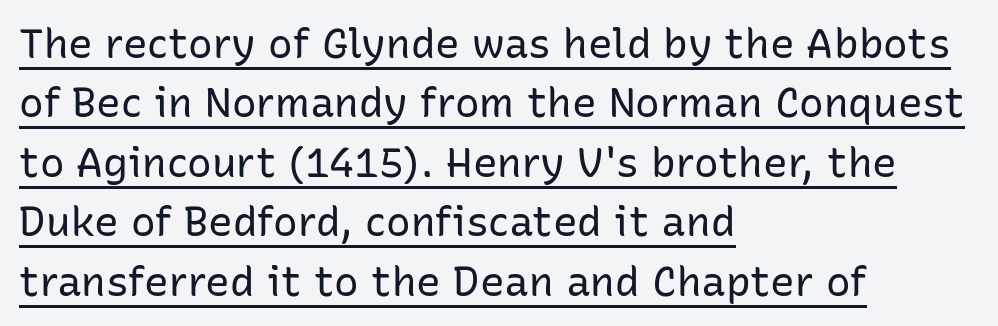
These lines keep a tight, regular rhythm from letter to letter. The typesetter chose a ragged-right arrangement here. These lines are rendered in a variable-pitch font. This is roman type, the default non-slanted kind. No heavy texture on the line: the type isn't bold. The lines sit at an ordinary, default distance from one another.
